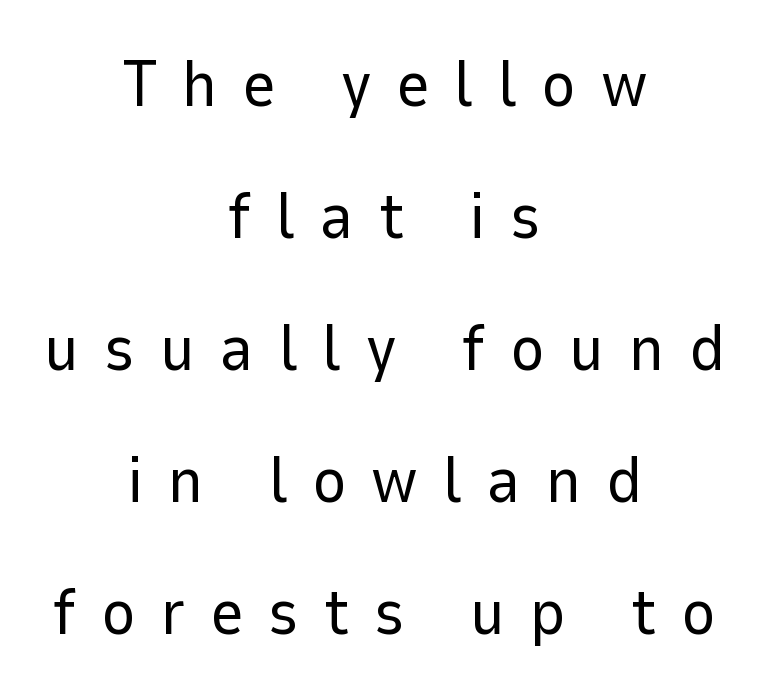
The image shows 65 px regular-weight sans-serif type, upright; set centered, loose line spacing (2.03x), unusually wide letter spacing (+0.38 em), not underlined; low stroke contrast and a medium x-height.
